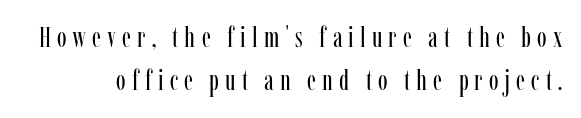
{"serif": "yes", "italic": "no", "bold": "no", "weight": "regular", "width": "condensed", "stroke_contrast": "low", "x_height": "medium", "monospaced": "no", "underline": "no", "line_spacing": "normal", "line_spacing_ratio": 1.49, "letter_spacing": "wide", "letter_spacing_em": 0.21, "glyph_px": 29}
